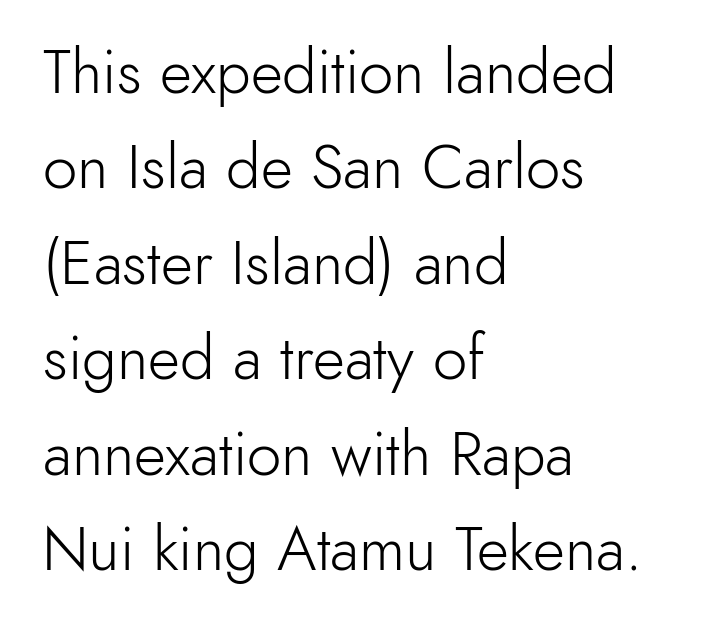
The characters display no serif detailing; their extremities are plain. Compared with typical paragraphs, the rows here are spaced about the same. Weight: regular or lighter. The rendering uses natural spacing where letterforms have individual widths. Rule under the text: the space is simply empty.
